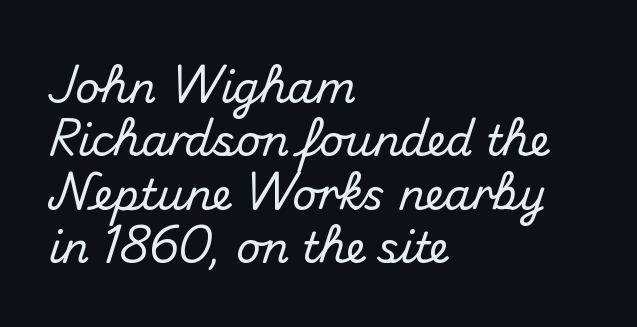
{"serif": "no", "width": "normal", "stroke_contrast": "medium", "x_height": "small", "monospaced": "no", "underline": "no", "align": "left", "line_spacing": "normal", "line_spacing_ratio": 1.27, "letter_spacing": "normal", "letter_spacing_em": 0.0, "glyph_px": 42}
